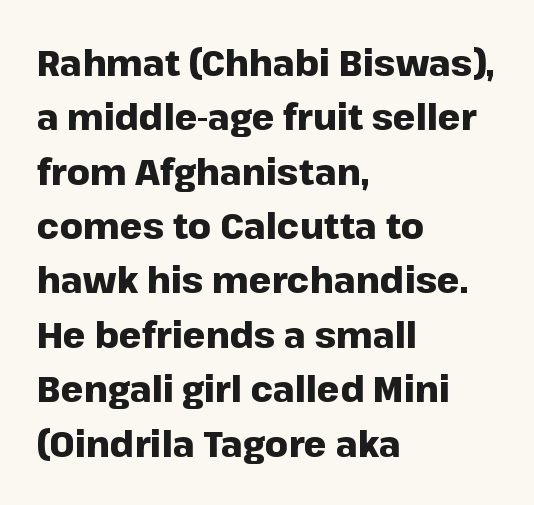
Q: Is the text bold? A: Yes.
Q: Is the text italic (slanted)? A: No, it is upright.
Q: Is the typeface a serif or a sans-serif typeface? A: Sans-serif.
Q: Is the text underlined? A: No.
Q: How is the paragraph aligned? A: Left-aligned.
Q: Is the spacing between letters normal or unusually wide? A: Normal.
Q: Is the spacing between lines tight, normal or loose? A: Normal.
Q: Width (condensed, normal, or wide)? A: Normal.
Q: Stroke contrast? A: Low.
Q: x-height? A: Medium.
Q: Monospaced? A: No.
